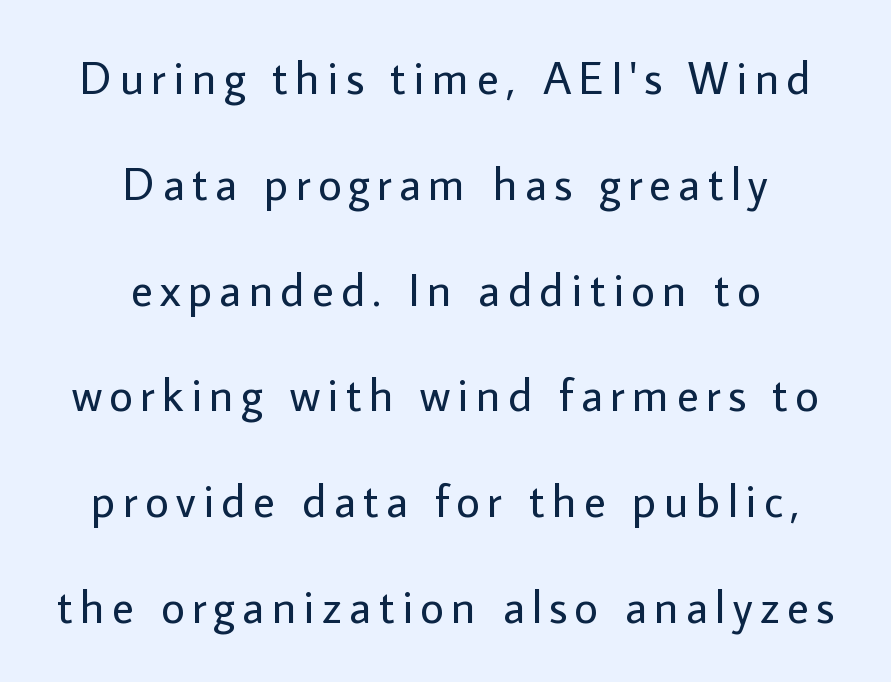
Q: Is the text bold? A: No.
Q: Is the text italic (slanted)? A: No, it is upright.
Q: Is the typeface a serif or a sans-serif typeface? A: Sans-serif.
Q: Is the text underlined? A: No.
Q: How is the paragraph aligned? A: Centered.
Q: Is the spacing between lines tight, normal or loose? A: Loose.
Q: Width (condensed, normal, or wide)? A: Normal.
Q: Stroke contrast? A: Low.
Q: x-height? A: Medium.
Q: Monospaced? A: No.
